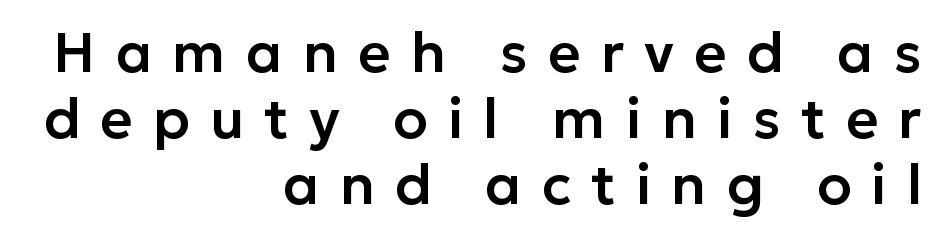
Character widths vary here, with narrow letters taking less room than wide ones. Substantial extra tracking has been applied to these lines. Decoration check: the copy has no underline. The rendering shows plain stroke endings on the letterforms — a sans-serif design.
